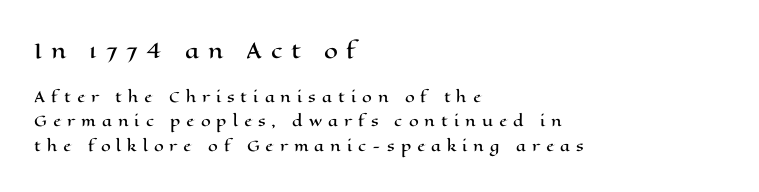
The ragged edge is on the right, which tells us the setting is flush left. Designer's note — italics off, roman on. Characters follow at a spacing far wider than the type designer built in. Descender tails drop into unmarked territory. This layout puts the oversized block above and the modest block below.
